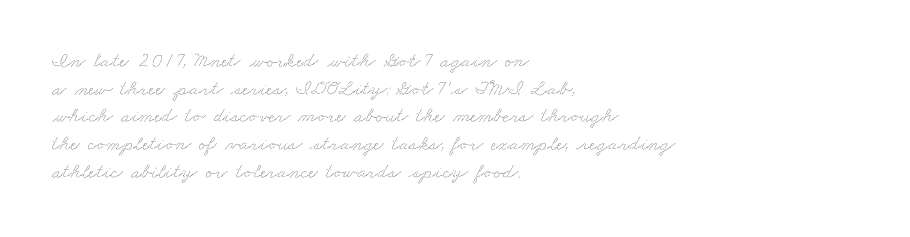
{"underline": "no", "align": "left", "line_spacing": "normal", "line_spacing_ratio": 1.32, "letter_spacing": "normal", "letter_spacing_em": 0.0, "glyph_px": 21}
